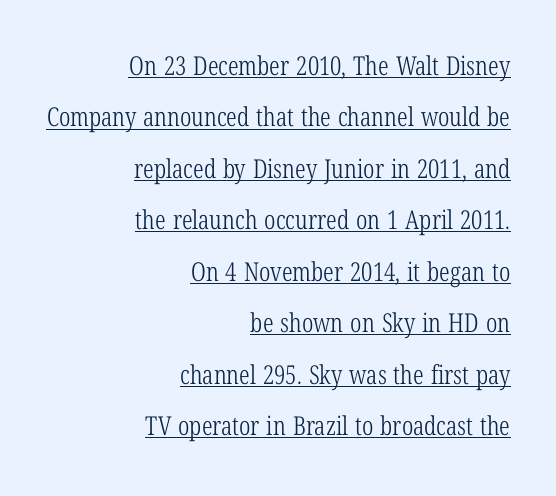
Q: Is the text bold? A: No.
Q: Is the text italic (slanted)? A: No, it is upright.
Q: Is the text underlined? A: Yes.
Q: How is the paragraph aligned? A: Right-aligned.
Q: Is the spacing between letters normal or unusually wide? A: Normal.
Q: Is the spacing between lines tight, normal or loose? A: Loose.
